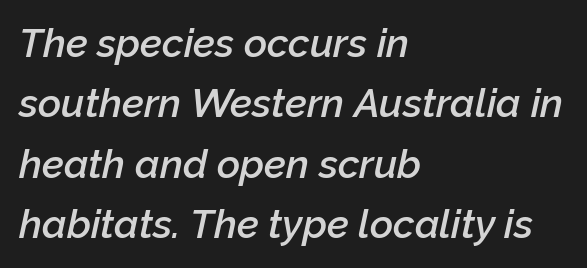
{"italic": "yes", "lean": "right", "slant_degrees": 12, "bold": "semi", "weight": "semibold", "width": "normal", "stroke_contrast": "low", "x_height": "medium", "monospaced": "no", "underline": "no", "align": "left", "line_spacing": "normal", "line_spacing_ratio": 1.51, "letter_spacing": "normal", "letter_spacing_em": 0.0, "glyph_px": 40}
